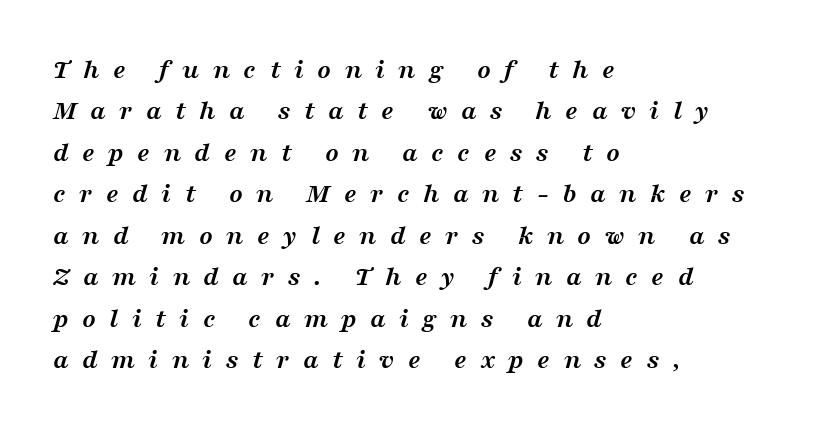
Q: Is the text bold? A: Yes.
Q: Is the text italic (slanted)? A: Yes, it leans right by about 16 degrees.
Q: Is the typeface a serif or a sans-serif typeface? A: Serif.
Q: Is the text underlined? A: No.
Q: How is the paragraph aligned? A: Left-aligned.
Q: Is the spacing between letters normal or unusually wide? A: Unusually wide.
Q: Is the spacing between lines tight, normal or loose? A: Normal.
Q: Width (condensed, normal, or wide)? A: Wide.
Q: Stroke contrast? A: Medium.
Q: x-height? A: Medium.
Q: Monospaced? A: No.
